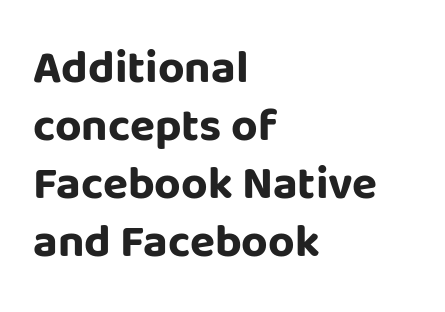
The image shows 46 px bold sans-serif type, upright; set left-aligned, normal line spacing (1.26x), normal letter spacing, not underlined; low stroke contrast and a large x-height.
